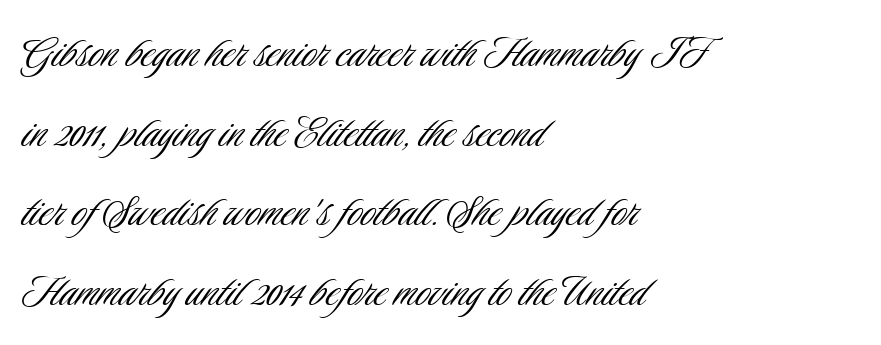
{"serif": "no", "bold": "no", "weight": "light", "width": "condensed", "stroke_contrast": "low", "x_height": "small", "monospaced": "no", "underline": "no", "align": "left", "line_spacing": "normal", "line_spacing_ratio": 1.56, "letter_spacing": "normal", "letter_spacing_em": 0.0, "glyph_px": 51}
